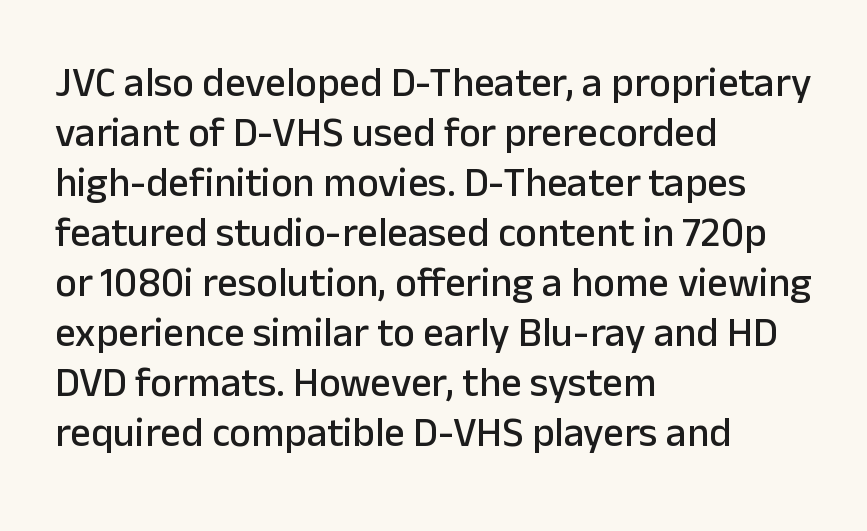
Q: Is the text italic (slanted)? A: No, it is upright.
Q: Is the typeface a serif or a sans-serif typeface? A: Sans-serif.
Q: Is the text underlined? A: No.
Q: How is the paragraph aligned? A: Left-aligned.
Q: Is the spacing between letters normal or unusually wide? A: Normal.
Q: Width (condensed, normal, or wide)? A: Normal.
Q: Stroke contrast? A: Low.
Q: x-height? A: Medium.
Q: Monospaced? A: No.
